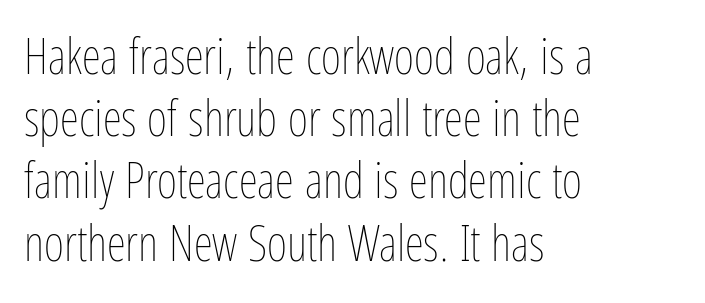
The image shows 49 px thin, condensed type, upright; set left-aligned, normal line spacing (1.27x), normal letter spacing, not underlined; low stroke contrast and a medium x-height.
